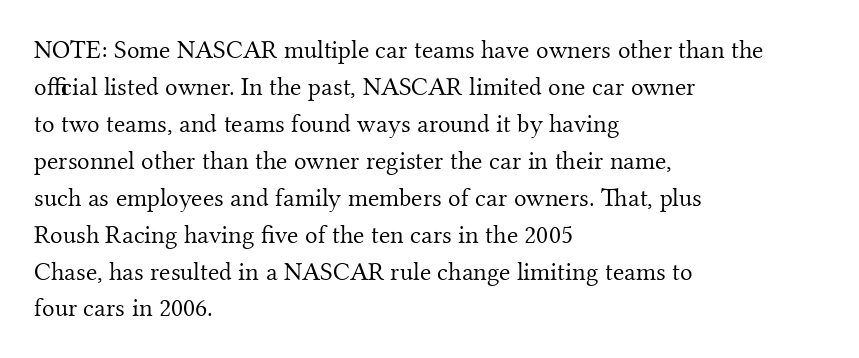
Q: Is the text bold? A: No.
Q: Is the text italic (slanted)? A: No, it is upright.
Q: Is the text underlined? A: No.
Q: How is the paragraph aligned? A: Left-aligned.
Q: Is the spacing between letters normal or unusually wide? A: Normal.
Q: Is the spacing between lines tight, normal or loose? A: Normal.
